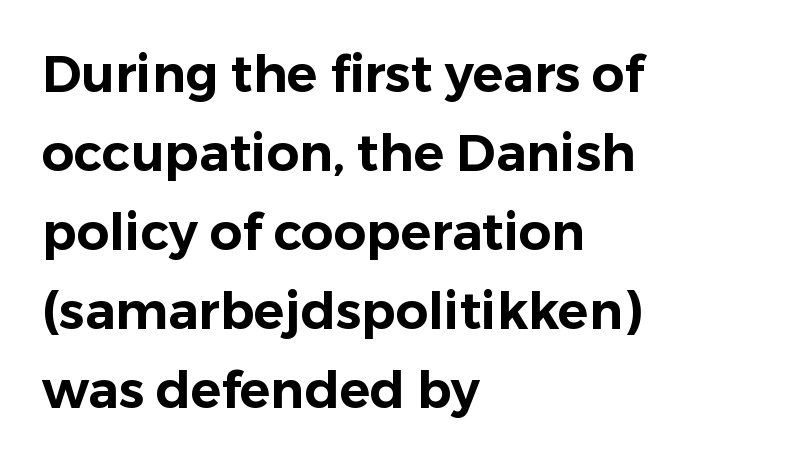
Q: Is the text italic (slanted)? A: No, it is upright.
Q: Is the typeface a serif or a sans-serif typeface? A: Sans-serif.
Q: Is the text underlined? A: No.
Q: How is the paragraph aligned? A: Left-aligned.
Q: Is the spacing between letters normal or unusually wide? A: Normal.
Q: Is the spacing between lines tight, normal or loose? A: Normal.
Q: Width (condensed, normal, or wide)? A: Normal.
Q: Stroke contrast? A: Low.
Q: x-height? A: Medium.
Q: Monospaced? A: No.
